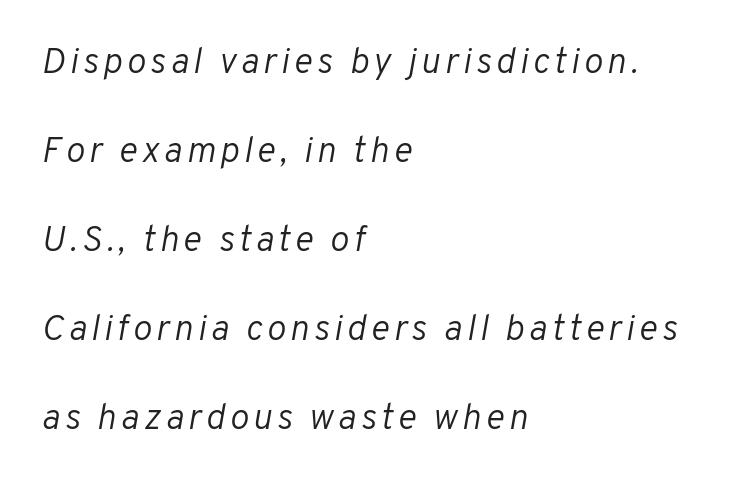
The image shows 36 px light type, italic (leaning right); set left-aligned, loose line spacing (2.47x), not underlined; low stroke contrast and a medium x-height.
